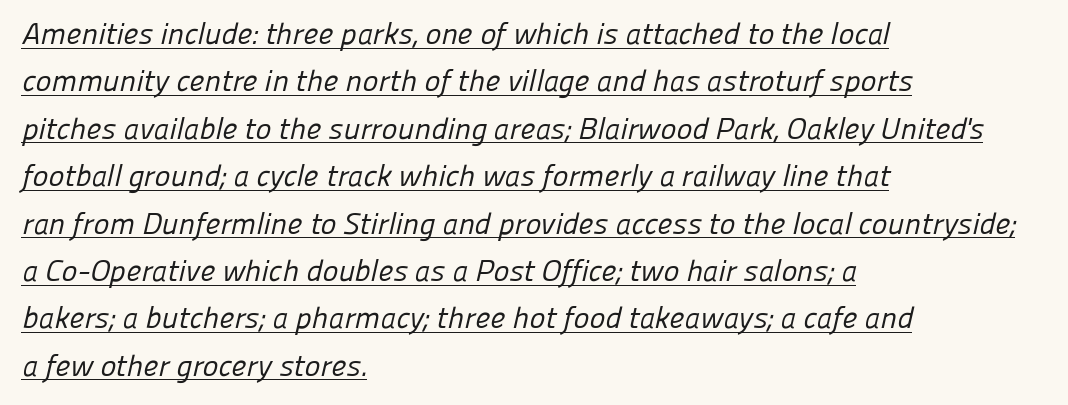
Q: Is the text bold? A: No.
Q: Is the typeface a serif or a sans-serif typeface? A: Sans-serif.
Q: Is the text underlined? A: Yes.
Q: How is the paragraph aligned? A: Left-aligned.
Q: Is the spacing between letters normal or unusually wide? A: Normal.
Q: Is the spacing between lines tight, normal or loose? A: Normal.
Q: Width (condensed, normal, or wide)? A: Normal.
Q: Stroke contrast? A: Low.
Q: x-height? A: Medium.
Q: Monospaced? A: No.
